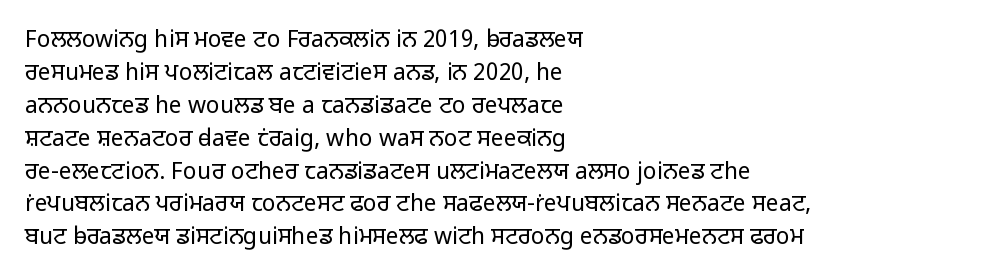
Honestly, the row spacing looks completely unremarkable. Caption: face not bold, strokes unweighted. Posture: vertical. This rendering features lettering with no underline. The setting favours the left margin, as ordinary paragraphs usually do.
